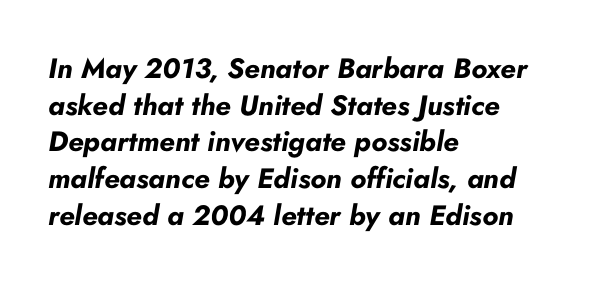
{"italic": "yes", "lean": "right", "slant_degrees": 10, "bold": "yes", "weight": "bold", "width": "normal", "stroke_contrast": "low", "x_height": "small", "monospaced": "no", "underline": "no", "align": "left", "line_spacing": "normal", "line_spacing_ratio": 1.31, "letter_spacing": "normal", "letter_spacing_em": 0.0, "glyph_px": 28}
